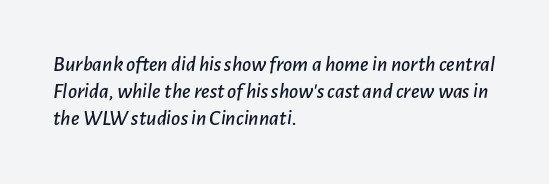
Q: Is the text italic (slanted)? A: Yes, it leans right by about 7 degrees.
Q: Is the text underlined? A: No.
Q: How is the paragraph aligned? A: Left-aligned.
Q: Is the spacing between letters normal or unusually wide? A: Normal.
